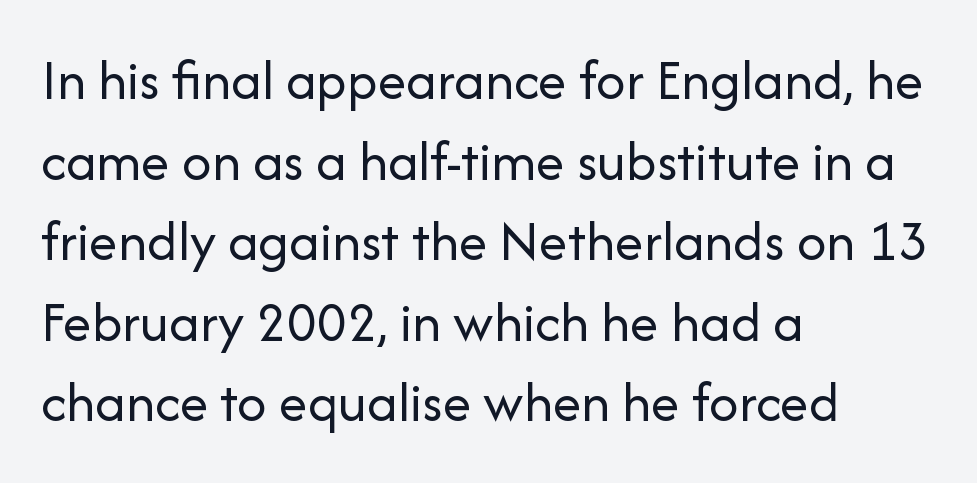
Q: Is the text bold? A: No.
Q: Is the text italic (slanted)? A: No, it is upright.
Q: Is the typeface a serif or a sans-serif typeface? A: Sans-serif.
Q: Is the text underlined? A: No.
Q: How is the paragraph aligned? A: Left-aligned.
Q: Is the spacing between letters normal or unusually wide? A: Normal.
Q: Is the spacing between lines tight, normal or loose? A: Normal.
Q: Width (condensed, normal, or wide)? A: Normal.
Q: Stroke contrast? A: Low.
Q: x-height? A: Medium.
Q: Monospaced? A: No.
